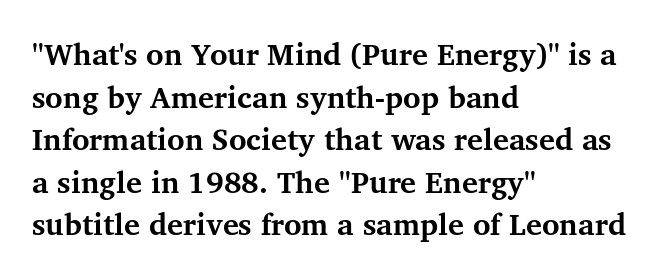
The image shows 30 px bold serif type, upright; set left-aligned, normal line spacing (1.42x), normal letter spacing, not underlined; medium stroke contrast and a medium x-height.
